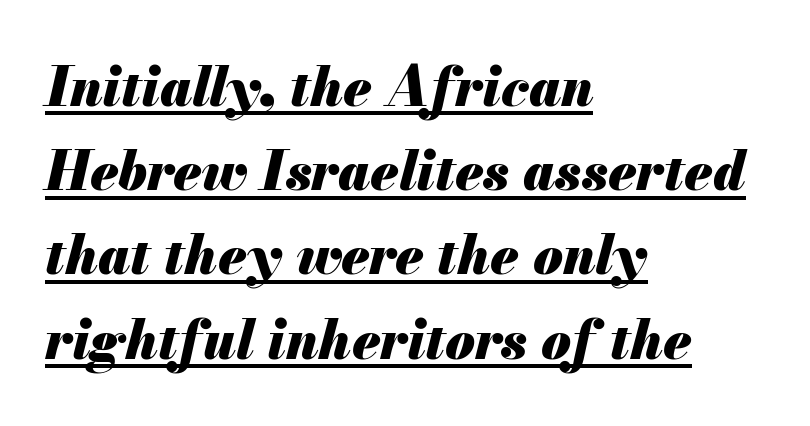
Q: Is the text bold? A: Yes.
Q: Is the text italic (slanted)? A: Yes, it leans right by about 13 degrees.
Q: Is the text underlined? A: Yes.
Q: How is the paragraph aligned? A: Left-aligned.
Q: Is the spacing between letters normal or unusually wide? A: Normal.
Q: Is the spacing between lines tight, normal or loose? A: Normal.
Q: Width (condensed, normal, or wide)? A: Normal.
Q: Stroke contrast? A: Medium.
Q: x-height? A: Small.
Q: Monospaced? A: No.
